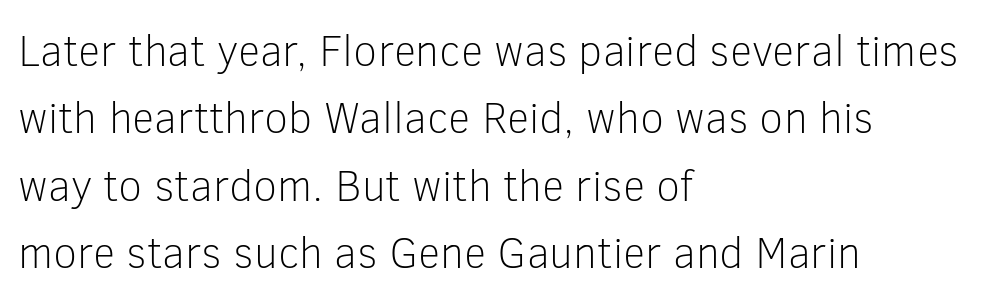
The image shows 44 px light sans-serif type, upright; set left-aligned, normal line spacing (1.53x), normal letter spacing, not underlined; low stroke contrast and a medium x-height.
